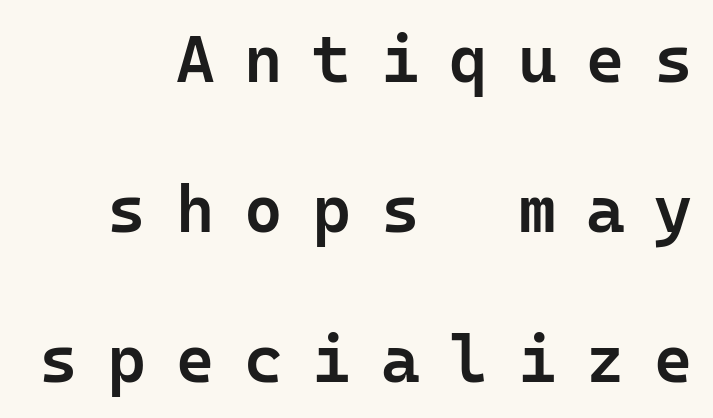
{"serif": "no", "italic": "no", "bold": "semi", "weight": "semibold", "width": "normal", "stroke_contrast": "low", "x_height": "medium", "monospaced": "yes", "underline": "no", "align": "right", "line_spacing": "loose", "line_spacing_ratio": 2.27, "letter_spacing": "wide", "letter_spacing_em": 0.45, "glyph_px": 66}
